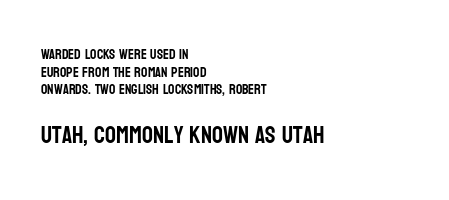
Q: Is the text italic (slanted)? A: No, it is upright.
Q: Is the text underlined? A: No.
Q: How is the paragraph aligned? A: Left-aligned.
Q: Is the spacing between letters normal or unusually wide? A: Normal.
Q: Is the spacing between lines tight, normal or loose? A: Normal.
Q: Which block of text is set in a larger size, the first (top) or the second (bottom)? A: The second (bottom) one.
